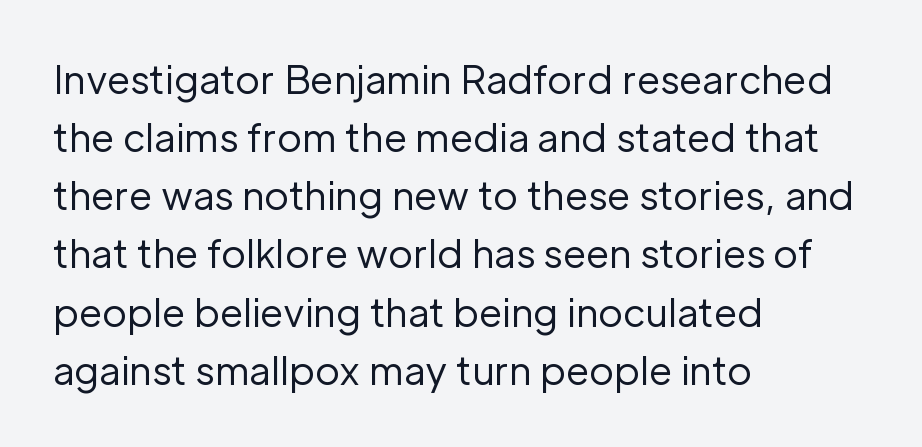
{"serif": "no", "italic": "no", "bold": "no", "weight": "regular", "width": "normal", "stroke_contrast": "low", "x_height": "medium", "monospaced": "no", "underline": "no", "align": "left", "line_spacing": "normal", "line_spacing_ratio": 1.53, "letter_spacing": "normal", "letter_spacing_em": 0.0, "glyph_px": 38}
